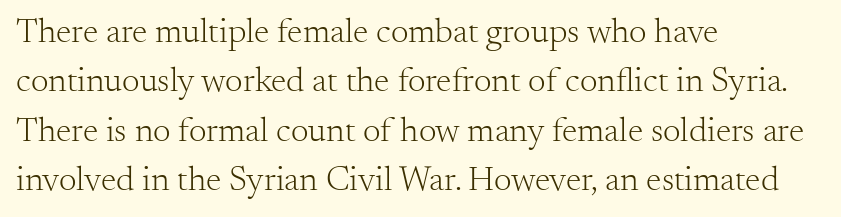
{"serif": "yes", "italic": "no", "bold": "no", "weight": "light", "width": "normal", "stroke_contrast": "medium", "x_height": "small", "monospaced": "no", "underline": "no", "align": "left", "line_spacing": "normal", "line_spacing_ratio": 1.41, "letter_spacing": "normal", "letter_spacing_em": 0.0, "glyph_px": 35}
